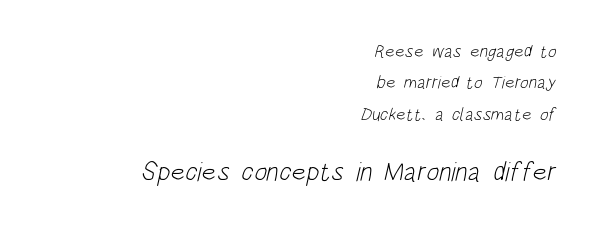
The tracking reads as untouched default to a designer's eye. This reads as an unemphasized weight, regular at the heaviest. These two chunks differ in scale, with the bottom chunk taking the larger measure. Horizontal alignment here is rightward, an uncommon choice for prose. The string is rendered with underlining switched off.
